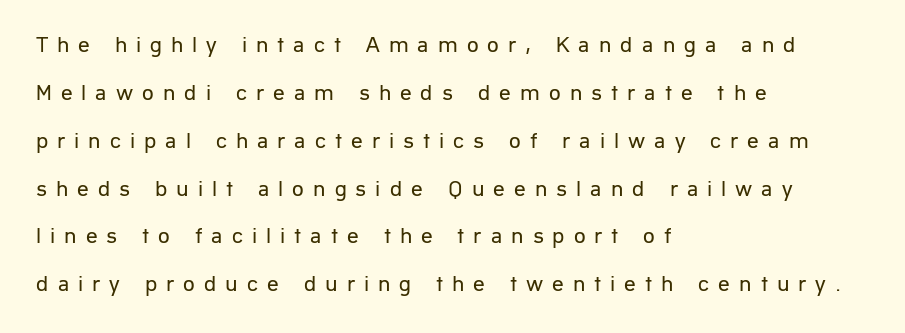
The image shows 23 px text type, upright; set left-aligned, loose line spacing (2.08x), unusually wide letter spacing (+0.39 em), not underlined.
